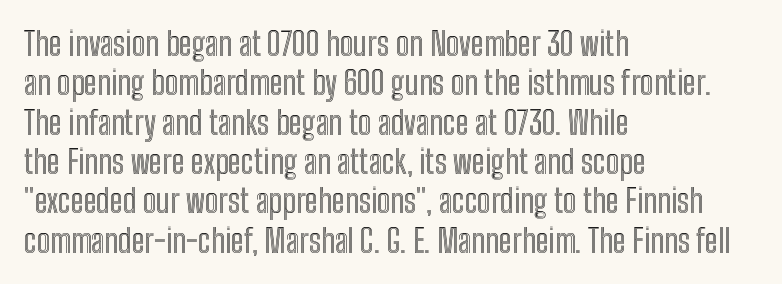
{"italic": "no", "width": "condensed", "x_height": "medium", "monospaced": "no", "underline": "no", "align": "left", "line_spacing_ratio": 1.23, "letter_spacing": "normal", "letter_spacing_em": 0.0, "glyph_px": 32}
